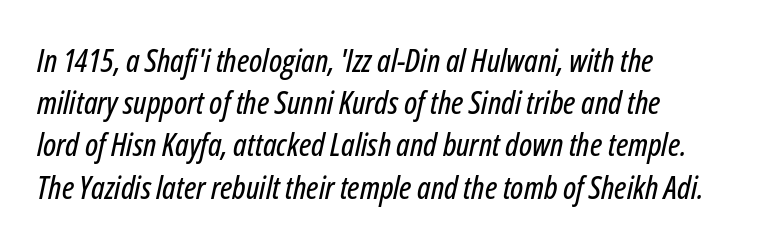
The image shows 32 px condensed type, italic (leaning right); set left-aligned, normal line spacing (1.32x), normal letter spacing, not underlined; low stroke contrast and a medium x-height.
